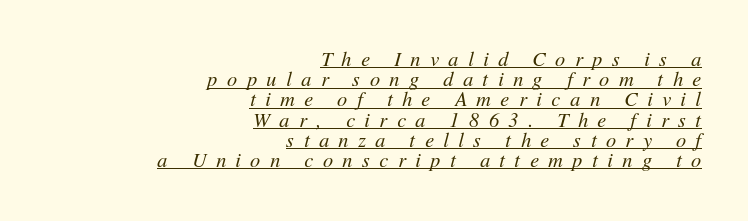
The image shows 20 px text type, italic (leaning right); set right-aligned, tight line spacing (1.01x), unusually wide letter spacing (+0.48 em), underlined.
